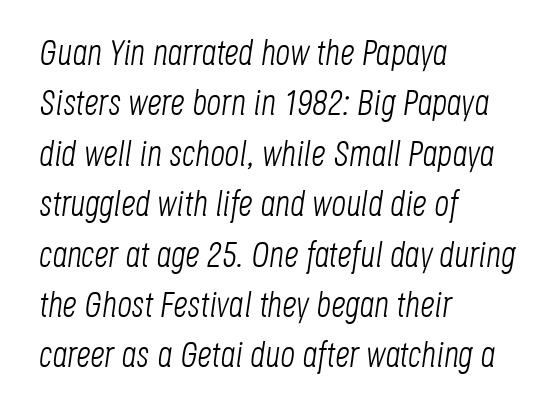
Compared with typical body copy, the letter spacing here is the same. One-word summary of the alignment: left. Glance below the letters and you will spot only blank space. Summary of weight: not heavy and not bold. Rendered with sloped, italic letterforms. Quick note: interline space is typical.
